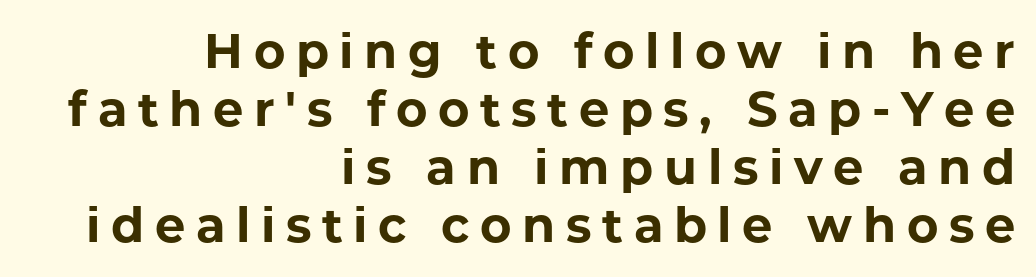
The image shows 48 px bold sans-serif type, upright; set right-aligned, line spacing 1.21x, unusually wide letter spacing (+0.22 em), not underlined; low stroke contrast and a medium x-height.
